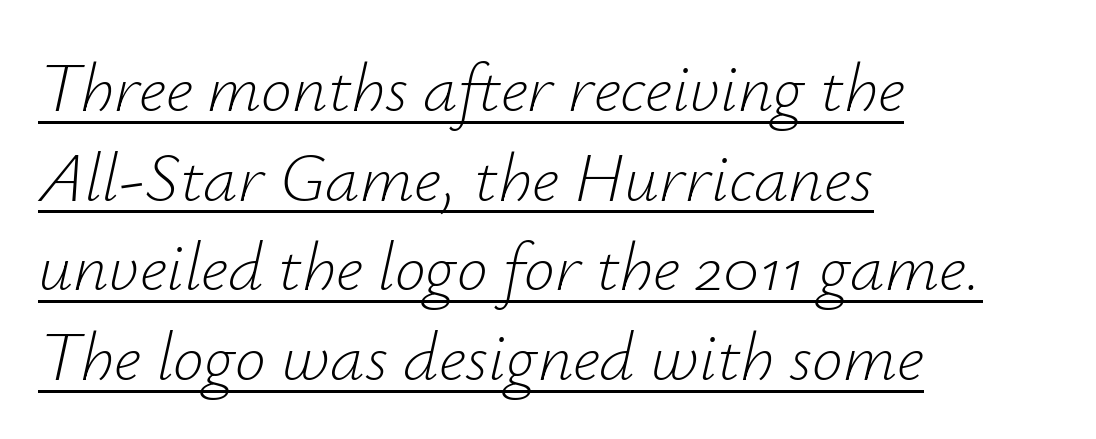
The image shows 69 px light type, italic (leaning right); set left-aligned, normal line spacing (1.3x), normal letter spacing, underlined; low stroke contrast and a small x-height.
